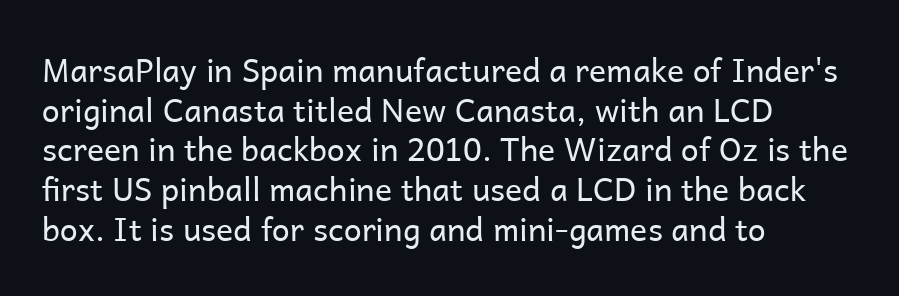
The image shows 32 px regular-weight sans-serif type, upright; set left-aligned, line spacing 1.24x, normal letter spacing, not underlined; low stroke contrast and a medium x-height.
